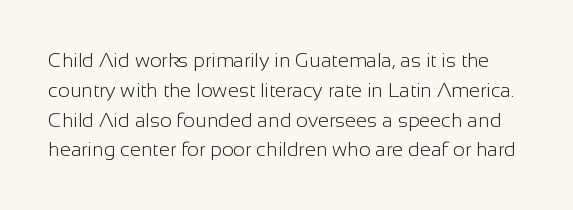
Q: Is the text bold? A: No.
Q: Is the text italic (slanted)? A: No, it is upright.
Q: Is the text underlined? A: No.
Q: Is the spacing between letters normal or unusually wide? A: Normal.
Q: Is the spacing between lines tight, normal or loose? A: Normal.
